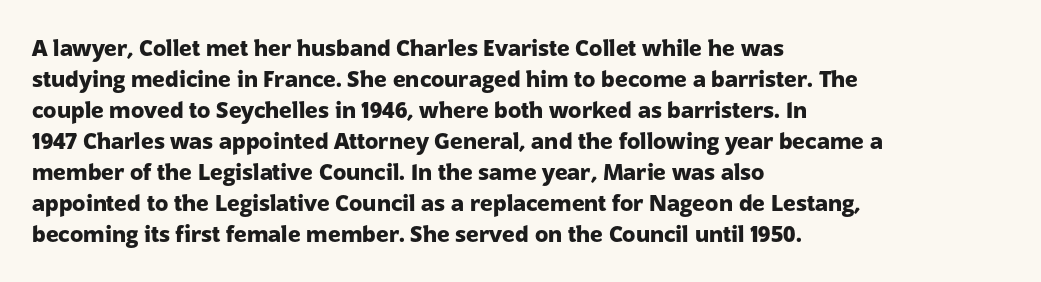
Q: Is the text bold? A: Yes.
Q: Is the text italic (slanted)? A: No, it is upright.
Q: Is the text underlined? A: No.
Q: How is the paragraph aligned? A: Left-aligned.
Q: Is the spacing between letters normal or unusually wide? A: Normal.
Q: Is the spacing between lines tight, normal or loose? A: Normal.
